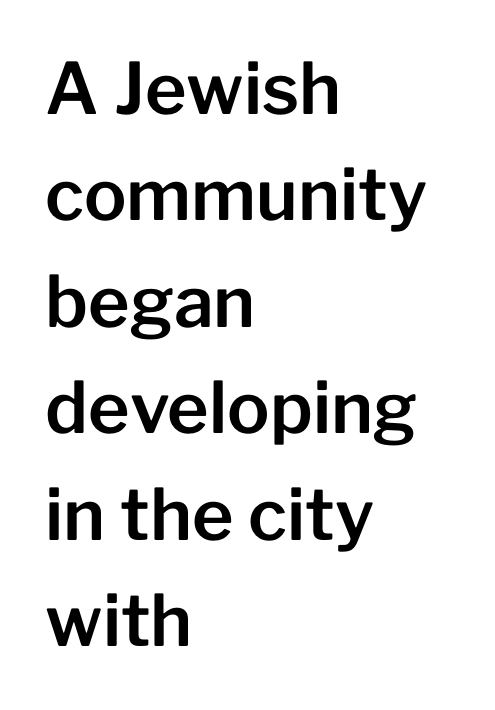
Q: Is the text italic (slanted)? A: No, it is upright.
Q: Is the typeface a serif or a sans-serif typeface? A: Sans-serif.
Q: Is the text underlined? A: No.
Q: How is the paragraph aligned? A: Left-aligned.
Q: Is the spacing between letters normal or unusually wide? A: Normal.
Q: Is the spacing between lines tight, normal or loose? A: Normal.
Q: Width (condensed, normal, or wide)? A: Normal.
Q: Stroke contrast? A: Low.
Q: x-height? A: Medium.
Q: Monospaced? A: No.
